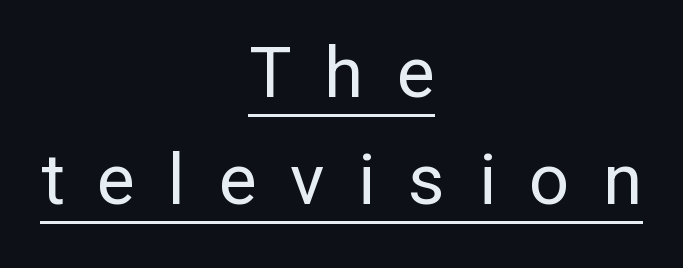
{"serif": "no", "italic": "no", "bold": "no", "weight": "regular", "width": "normal", "stroke_contrast": "low", "x_height": "medium", "monospaced": "no", "underline": "yes", "align": "center", "line_spacing": "normal", "line_spacing_ratio": 1.51, "letter_spacing": "wide", "letter_spacing_em": 0.47, "glyph_px": 71}
